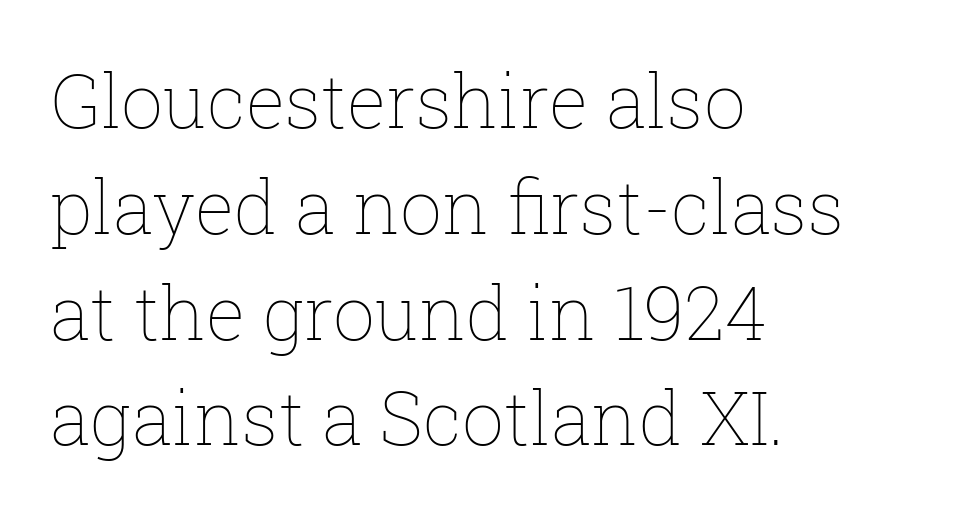
A clean baseline with only descenders dipping below it. A quiet, ordinary-to-light weight characterises the typeface. The tracking reads as untouched default to a designer's eye. Regular leading. Upright lettering throughout. Note the varied advance widths — an 'i' is clearly narrower than an 'm'.
